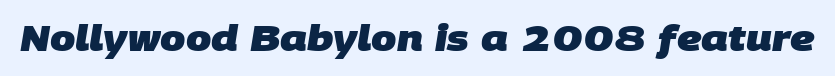
Anything drawn beneath the words? Only blank space. Think of a printed novel: that variable character pitch is what you see here. Observe the absence of serifs on each vertical stroke in this sample. These words are printed bold, with thick strokes throughout.
